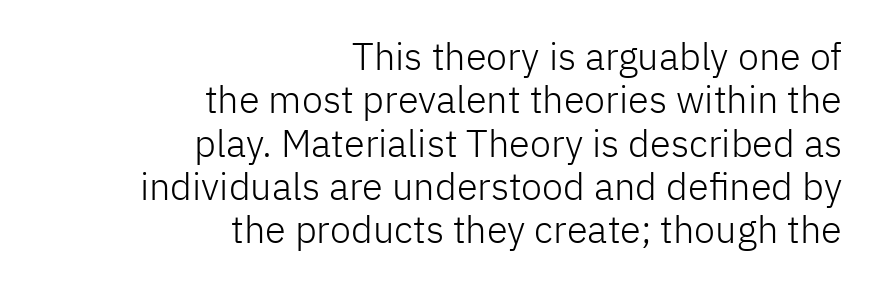
The image shows 38 px light sans-serif type, upright; set right-aligned, tight line spacing (1.14x), normal letter spacing, not underlined; low stroke contrast and a medium x-height.
